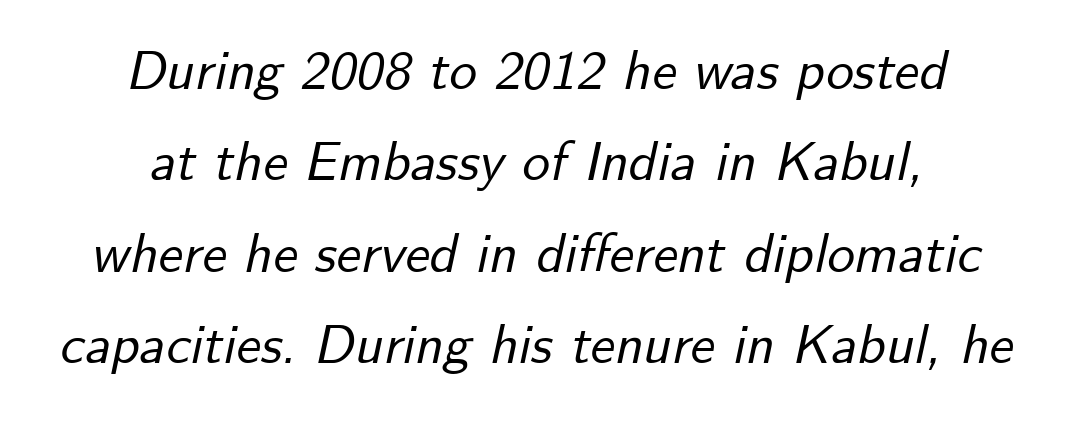
The image shows 55 px text type, italic (leaning right); set centered, normal line spacing (1.66x), normal letter spacing, not underlined; low stroke contrast and a small x-height.
